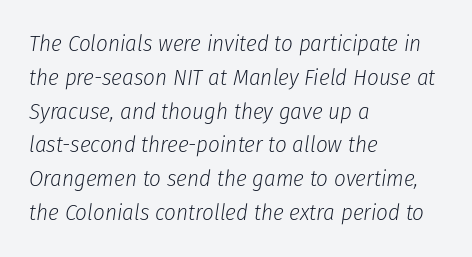
Q: Is the text bold? A: No.
Q: Is the text italic (slanted)? A: Yes, it leans right by about 8 degrees.
Q: Is the text underlined? A: No.
Q: How is the paragraph aligned? A: Left-aligned.
Q: Is the spacing between letters normal or unusually wide? A: Normal.
Q: Is the spacing between lines tight, normal or loose? A: Normal.
